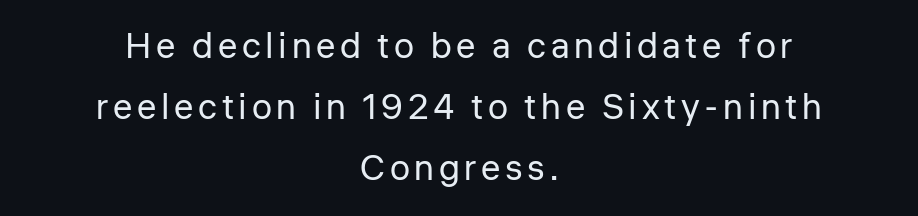
The image shows 36 px regular-weight sans-serif type, upright; set centered, normal line spacing (1.7x), not underlined; low stroke contrast and a medium x-height.
